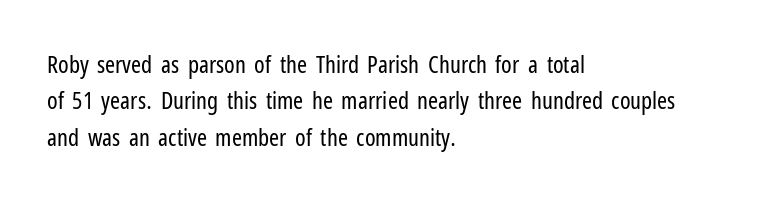
The image shows 24 px text type, upright; set left-aligned, normal line spacing (1.52x), normal letter spacing, not underlined.
